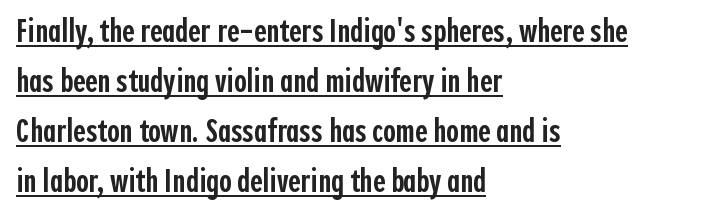
Q: Is the text bold? A: Semi-bold.
Q: Is the text italic (slanted)? A: No, it is upright.
Q: Is the typeface a serif or a sans-serif typeface? A: Sans-serif.
Q: Is the text underlined? A: Yes.
Q: How is the paragraph aligned? A: Left-aligned.
Q: Is the spacing between letters normal or unusually wide? A: Normal.
Q: Is the spacing between lines tight, normal or loose? A: Normal.
Q: Width (condensed, normal, or wide)? A: Condensed.
Q: x-height? A: Medium.
Q: Monospaced? A: No.
